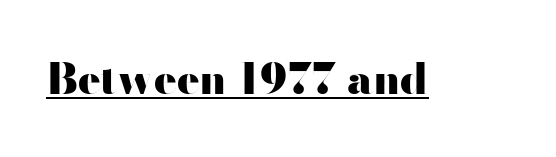
Proportional: the letters do not fall into vertical columns. The face used here appears with an underline applied. If you drew a line through each stem, it would be perfectly vertical.
